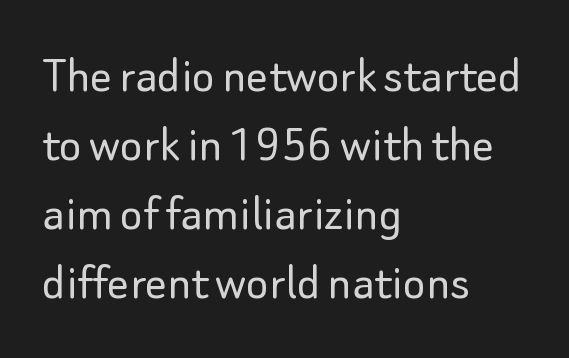
Is this a fixed-width face? No — the glyphs have proportional, varying widths. Examine the stroke ends and you'll find no serifs. On a weight scale, this lands at 450 or below. Check the space under the baseline: it is left empty. The font's upright variant was chosen for this text.
